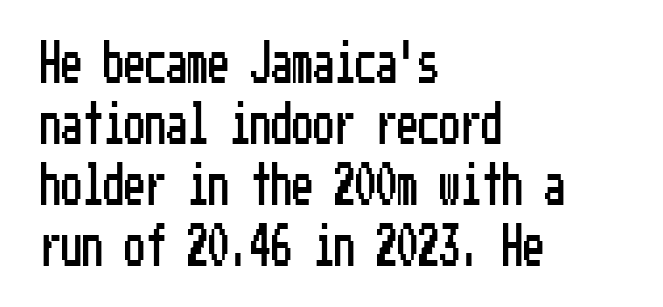
Q: Is the text italic (slanted)? A: No, it is upright.
Q: Is the typeface a serif or a sans-serif typeface? A: Sans-serif.
Q: Is the text underlined? A: No.
Q: How is the paragraph aligned? A: Left-aligned.
Q: Is the spacing between letters normal or unusually wide? A: Normal.
Q: Is the spacing between lines tight, normal or loose? A: Normal.
Q: Width (condensed, normal, or wide)? A: Condensed.
Q: Stroke contrast? A: Low.
Q: x-height? A: Medium.
